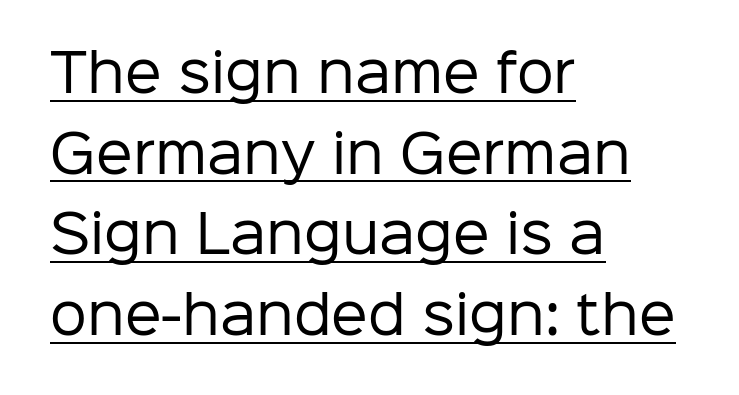
The image shows 52 px regular-weight sans-serif type, upright; set left-aligned, normal line spacing (1.55x), normal letter spacing, underlined; low stroke contrast and a medium x-height.
